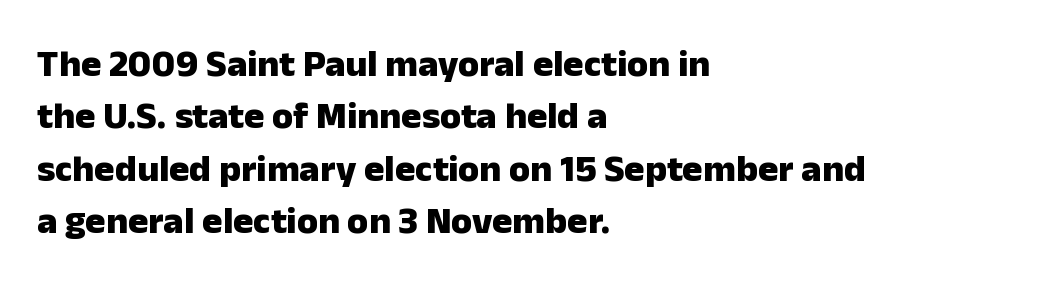
The image shows 38 px heavy sans-serif type, upright; set left-aligned, normal line spacing (1.38x), normal letter spacing, not underlined; low stroke contrast and a medium x-height.
